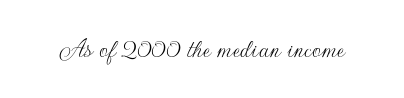
The baseline area is clear. What stands out about the letter spacing? Nothing — it is the standard amount. Examine the stroke ends and you'll find no serifs.
